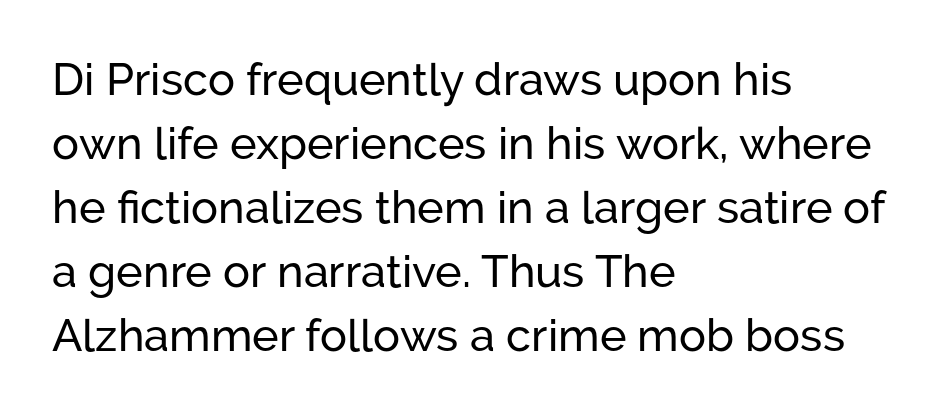
Q: Is the text italic (slanted)? A: No, it is upright.
Q: Is the typeface a serif or a sans-serif typeface? A: Sans-serif.
Q: Is the text underlined? A: No.
Q: How is the paragraph aligned? A: Left-aligned.
Q: Is the spacing between letters normal or unusually wide? A: Normal.
Q: Is the spacing between lines tight, normal or loose? A: Normal.
Q: Width (condensed, normal, or wide)? A: Normal.
Q: Stroke contrast? A: Low.
Q: x-height? A: Medium.
Q: Monospaced? A: No.
